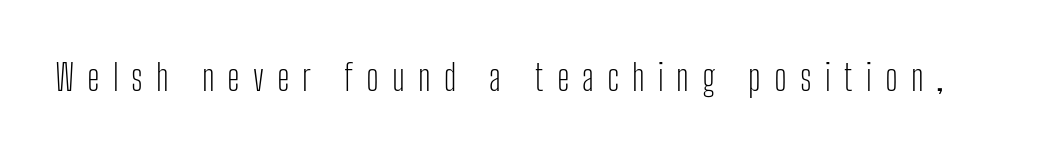
Q: Is the text bold? A: No.
Q: Is the text italic (slanted)? A: No, it is upright.
Q: Is the typeface a serif or a sans-serif typeface? A: Sans-serif.
Q: Is the text underlined? A: No.
Q: Is the spacing between letters normal or unusually wide? A: Unusually wide.
Q: Width (condensed, normal, or wide)? A: Condensed.
Q: Stroke contrast? A: Low.
Q: x-height? A: Medium.
Q: Monospaced? A: No.
